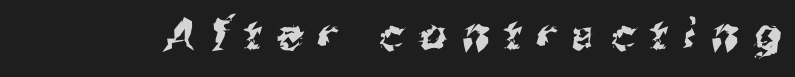
{"serif": "no", "width": "normal", "stroke_contrast": "medium", "x_height": "medium", "monospaced": "no", "underline": "no", "letter_spacing": "wide", "letter_spacing_em": 0.39, "glyph_px": 42}
